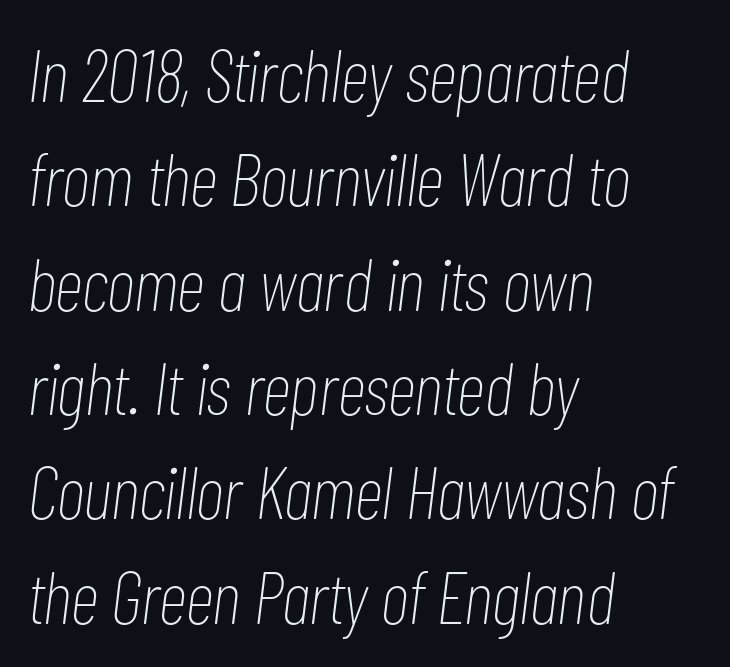
Students, observe: this is what conventionally led text looks like. In terms of letterspacing, this is plain default setting. The face looks like a standard text weight, possibly lighter. Looks like regular typesetting: each glyph gets only the width it needs.
